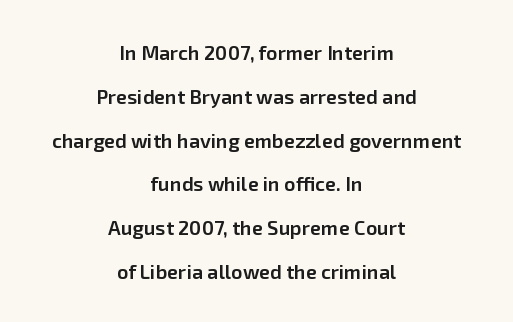
Q: Is the text bold? A: Semi-bold.
Q: Is the text italic (slanted)? A: No, it is upright.
Q: Is the text underlined? A: No.
Q: How is the paragraph aligned? A: Centered.
Q: Is the spacing between letters normal or unusually wide? A: Normal.
Q: Is the spacing between lines tight, normal or loose? A: Loose.
